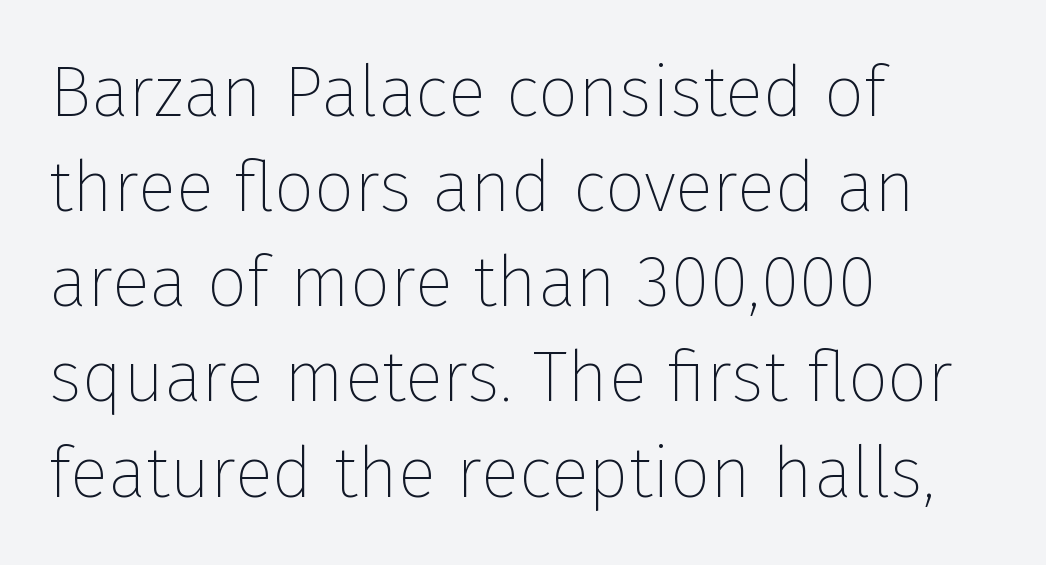
Q: Is the text bold? A: No.
Q: Is the text italic (slanted)? A: No, it is upright.
Q: Is the typeface a serif or a sans-serif typeface? A: Sans-serif.
Q: Is the text underlined? A: No.
Q: How is the paragraph aligned? A: Left-aligned.
Q: Is the spacing between letters normal or unusually wide? A: Normal.
Q: Is the spacing between lines tight, normal or loose? A: Normal.
Q: Width (condensed, normal, or wide)? A: Normal.
Q: Stroke contrast? A: Low.
Q: x-height? A: Medium.
Q: Monospaced? A: No.
